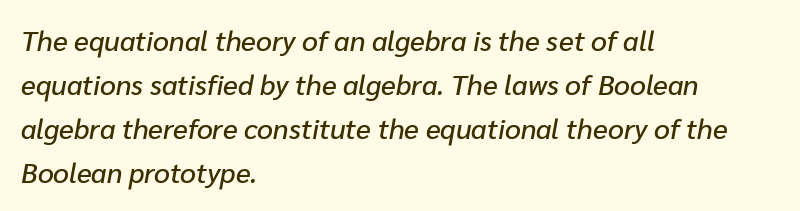
The image shows 28 px text type, italic (leaning right); set left-aligned, normal line spacing (1.57x), normal letter spacing, not underlined; low stroke contrast and a medium x-height.
